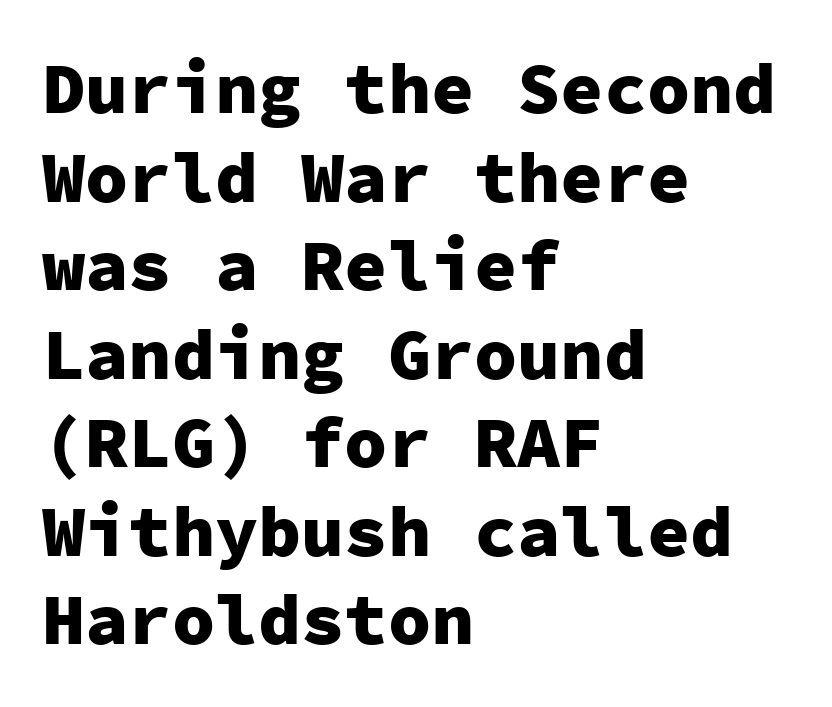
Q: Is the text bold? A: Yes.
Q: Is the text italic (slanted)? A: No, it is upright.
Q: Is the typeface a serif or a sans-serif typeface? A: Sans-serif.
Q: Is the text underlined? A: No.
Q: How is the paragraph aligned? A: Left-aligned.
Q: Is the spacing between letters normal or unusually wide? A: Normal.
Q: Width (condensed, normal, or wide)? A: Normal.
Q: Stroke contrast? A: Low.
Q: x-height? A: Medium.
Q: Monospaced? A: Yes.
